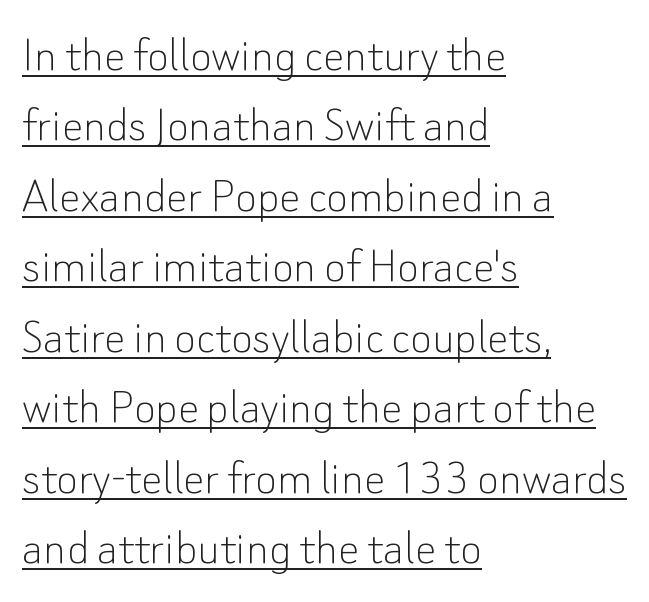
Q: Is the text bold? A: No.
Q: Is the text italic (slanted)? A: No, it is upright.
Q: Is the typeface a serif or a sans-serif typeface? A: Sans-serif.
Q: Is the text underlined? A: Yes.
Q: How is the paragraph aligned? A: Left-aligned.
Q: Is the spacing between letters normal or unusually wide? A: Normal.
Q: Is the spacing between lines tight, normal or loose? A: Normal.
Q: Width (condensed, normal, or wide)? A: Normal.
Q: Stroke contrast? A: Low.
Q: x-height? A: Small.
Q: Monospaced? A: No.
